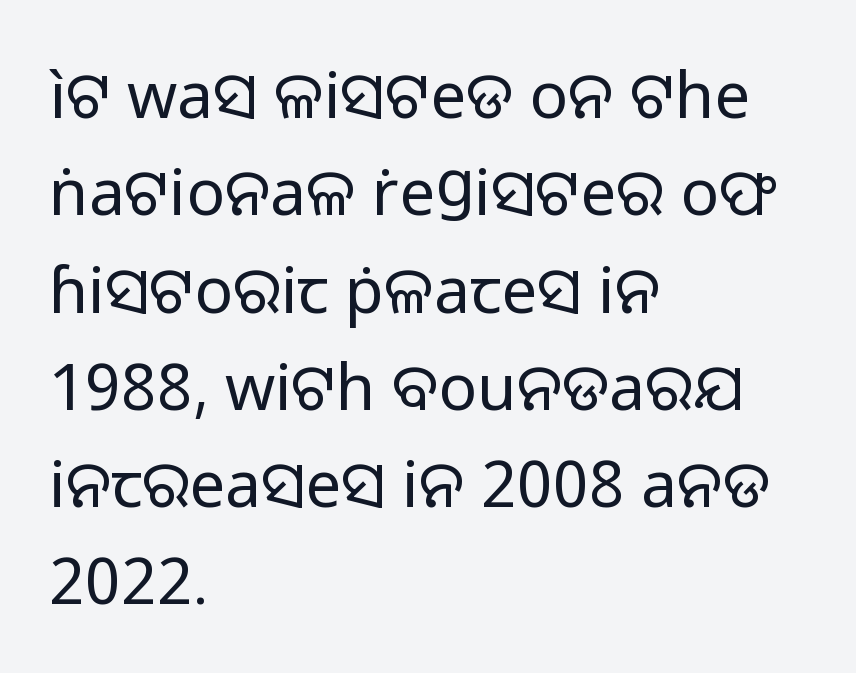
Q: Is the text bold? A: No.
Q: Is the text italic (slanted)? A: No, it is upright.
Q: Is the typeface a serif or a sans-serif typeface? A: Sans-serif.
Q: Is the text underlined? A: No.
Q: How is the paragraph aligned? A: Left-aligned.
Q: Is the spacing between letters normal or unusually wide? A: Normal.
Q: Is the spacing between lines tight, normal or loose? A: Normal.
Q: Width (condensed, normal, or wide)? A: Normal.
Q: Stroke contrast? A: Low.
Q: x-height? A: Medium.
Q: Monospaced? A: No.
